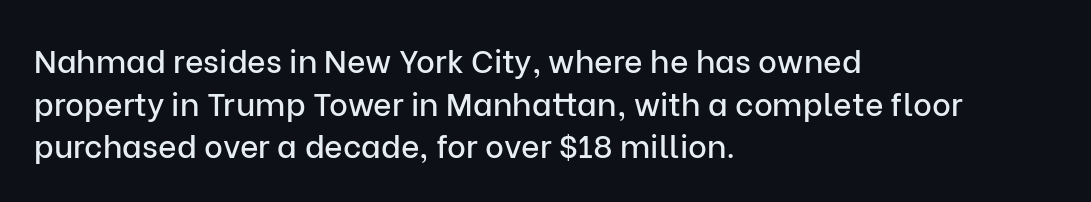
{"serif": "no", "italic": "no", "width": "normal", "stroke_contrast": "low", "x_height": "medium", "monospaced": "no", "underline": "no", "align": "left", "line_spacing": "normal", "line_spacing_ratio": 1.33, "letter_spacing": "normal", "letter_spacing_em": 0.0, "glyph_px": 32}
